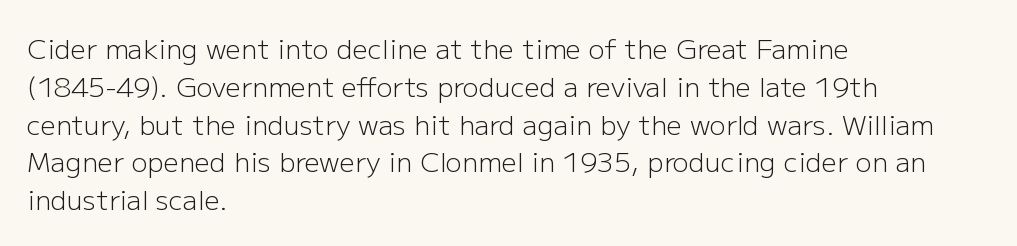
Q: Is the text bold? A: No.
Q: Is the text italic (slanted)? A: No, it is upright.
Q: Is the text underlined? A: No.
Q: How is the paragraph aligned? A: Left-aligned.
Q: Is the spacing between letters normal or unusually wide? A: Normal.
Q: Is the spacing between lines tight, normal or loose? A: Normal.
